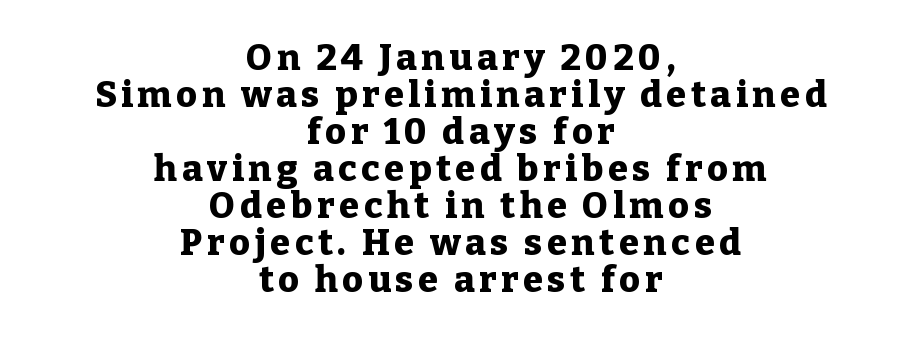
I'd describe the lettering as bold — thick and assertive. The vertical gap from one line to the next is small. Nope, not italic — everything's standing straight. Centered paragraph, ragged on both sides. Anything drawn beneath the words? Only blank space.
